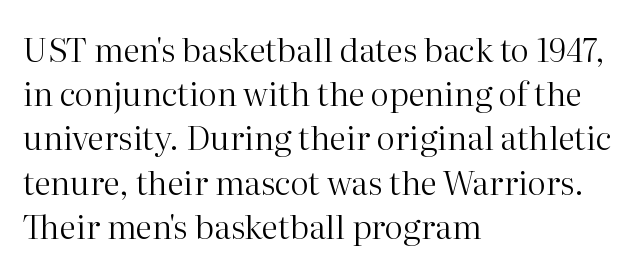
{"serif": "yes", "italic": "no", "bold": "no", "weight": "regular", "width": "normal", "stroke_contrast": "high", "x_height": "medium", "monospaced": "no", "underline": "no", "align": "left", "line_spacing": "normal", "line_spacing_ratio": 1.34, "letter_spacing": "normal", "letter_spacing_em": 0.0, "glyph_px": 33}
